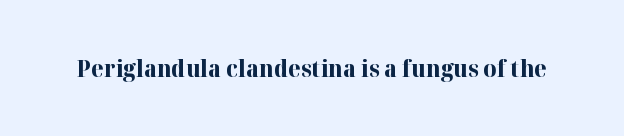
Notice how thick the strokes are: this is what a full bold looks like. In terms of letterspacing, this is plain default setting. The specimen omits any rule beneath the text block's lines. The lettering stays uniformly vertical, giving the passage a roman look.
